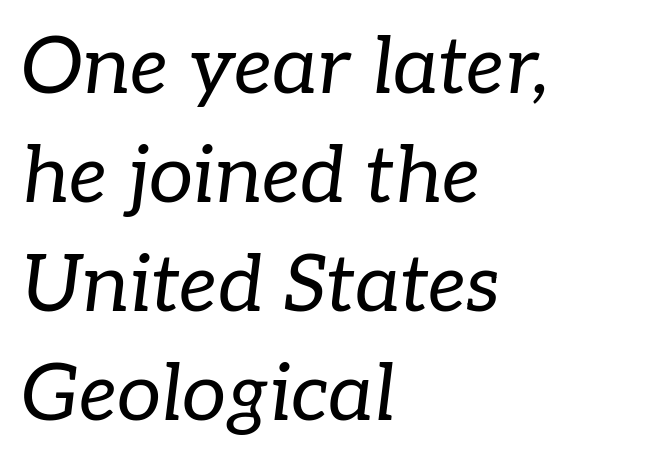
Q: Is the text bold? A: No.
Q: Is the text italic (slanted)? A: Yes, it leans right by about 7 degrees.
Q: Is the typeface a serif or a sans-serif typeface? A: Serif.
Q: Is the text underlined? A: No.
Q: How is the paragraph aligned? A: Left-aligned.
Q: Is the spacing between letters normal or unusually wide? A: Normal.
Q: Is the spacing between lines tight, normal or loose? A: Normal.
Q: Width (condensed, normal, or wide)? A: Normal.
Q: Stroke contrast? A: Low.
Q: x-height? A: Medium.
Q: Monospaced? A: No.
